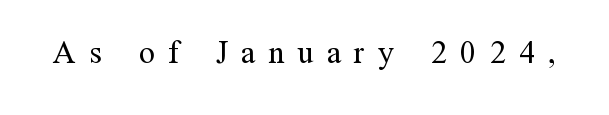
{"serif": "yes", "italic": "no", "bold": "no", "weight": "regular", "width": "normal", "stroke_contrast": "medium", "x_height": "medium", "monospaced": "no", "underline": "no", "letter_spacing": "wide", "letter_spacing_em": 0.42, "glyph_px": 32}
